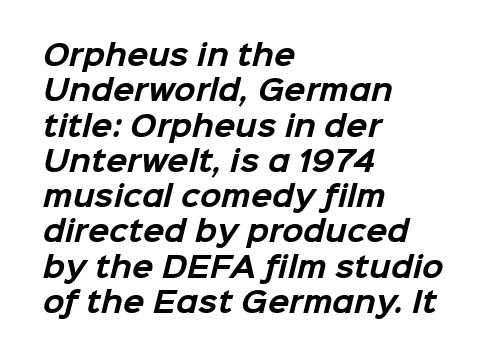
{"serif": "no", "bold": "yes", "weight": "bold", "width": "normal", "stroke_contrast": "low", "x_height": "medium", "monospaced": "no", "underline": "no", "align": "left", "line_spacing": "normal", "line_spacing_ratio": 1.26, "letter_spacing": "normal", "letter_spacing_em": 0.0, "glyph_px": 28}
